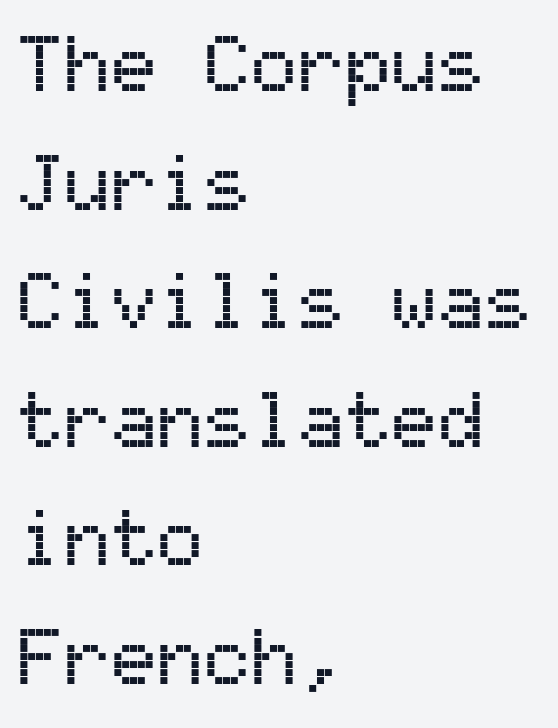
Regular leading. The rendering keeps characters at their native spacing. Words float on clear page, feet unadorned. The rendering shows plain stroke endings on the letterforms — a sans-serif design.
